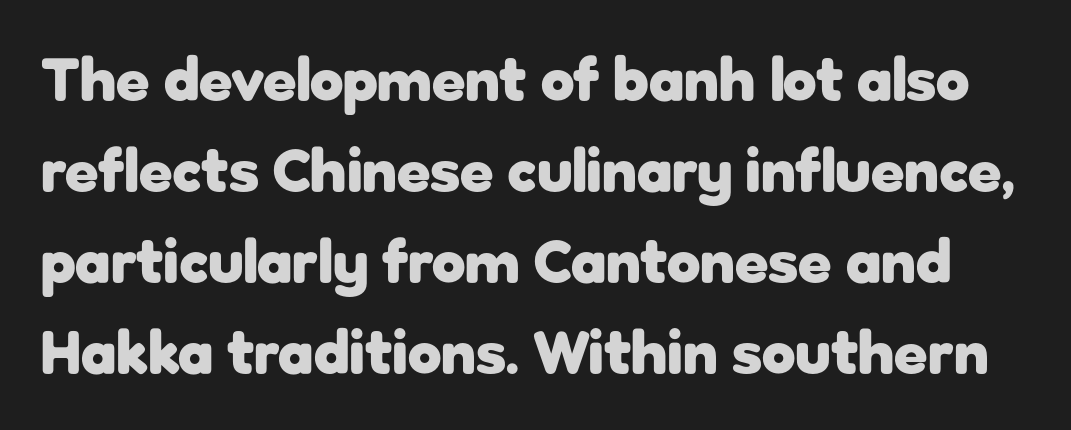
The image shows 61 px heavy sans-serif type, upright; set normal line spacing (1.49x), normal letter spacing, not underlined; low stroke contrast and a medium x-height.
